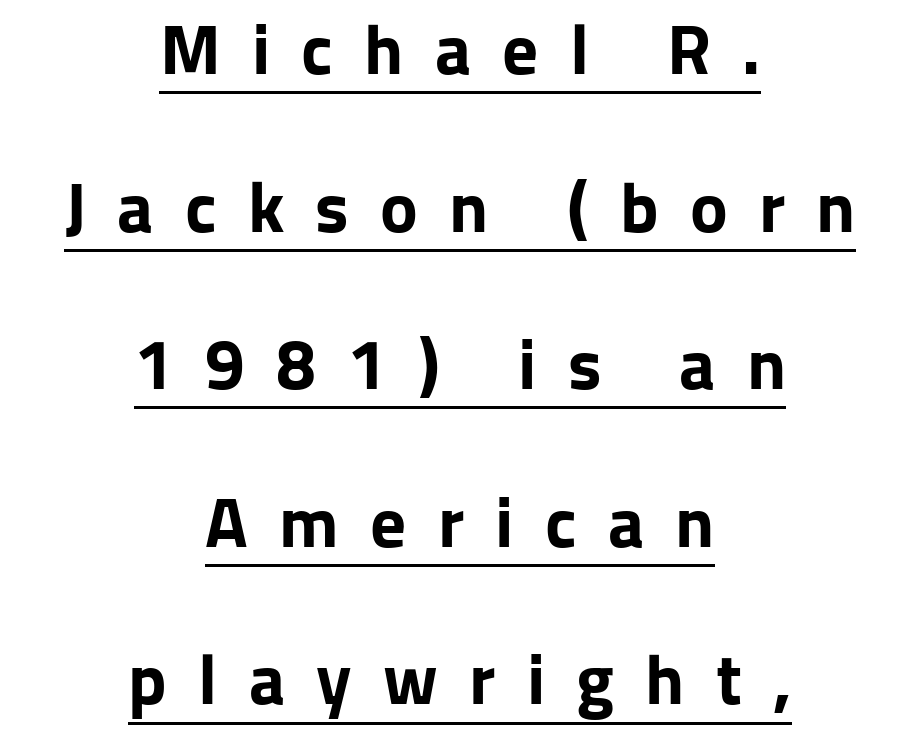
{"serif": "no", "italic": "no", "bold": "yes", "weight": "bold", "width": "normal", "stroke_contrast": "low", "x_height": "medium", "monospaced": "no", "underline": "yes", "align": "center", "line_spacing": "loose", "line_spacing_ratio": 2.22, "letter_spacing": "wide", "letter_spacing_em": 0.44, "glyph_px": 71}
